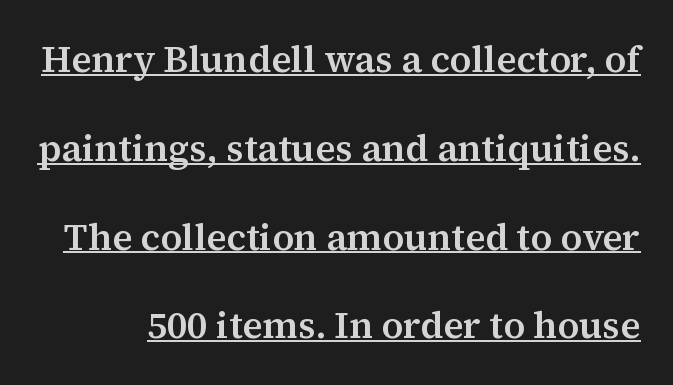
Q: Is the text italic (slanted)? A: No, it is upright.
Q: Is the typeface a serif or a sans-serif typeface? A: Serif.
Q: Is the text underlined? A: Yes.
Q: Is the spacing between letters normal or unusually wide? A: Normal.
Q: Is the spacing between lines tight, normal or loose? A: Loose.
Q: Width (condensed, normal, or wide)? A: Normal.
Q: Stroke contrast? A: Medium.
Q: x-height? A: Medium.
Q: Monospaced? A: No.
